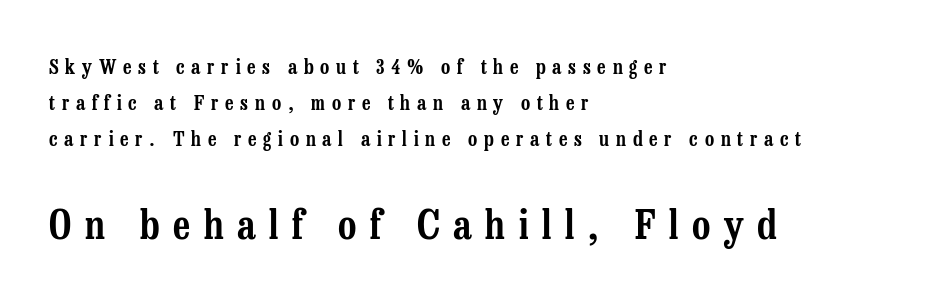
Q: Is the text italic (slanted)? A: No, it is upright.
Q: Is the typeface a serif or a sans-serif typeface? A: Serif.
Q: Is the text underlined? A: No.
Q: How is the paragraph aligned? A: Left-aligned.
Q: Is the spacing between letters normal or unusually wide? A: Unusually wide.
Q: Which block of text is set in a larger size, the first (top) or the second (bottom)? A: The second (bottom) one.
Q: Width (condensed, normal, or wide)? A: Condensed.
Q: Stroke contrast? A: Low.
Q: x-height? A: Medium.
Q: Monospaced? A: No.
